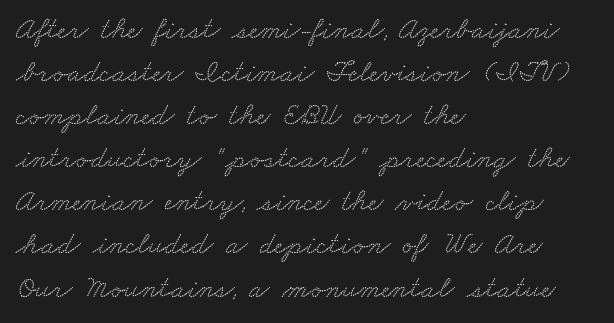
{"serif": "yes", "width": "wide", "stroke_contrast": "low", "x_height": "small", "monospaced": "no", "underline": "no", "align": "left", "line_spacing": "normal", "line_spacing_ratio": 1.39, "letter_spacing": "normal", "letter_spacing_em": 0.0, "glyph_px": 31}
